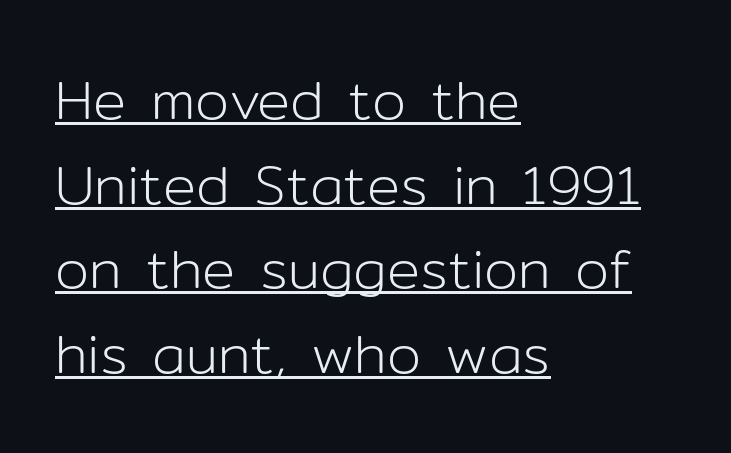
Q: Is the text bold? A: No.
Q: Is the text italic (slanted)? A: No, it is upright.
Q: Is the typeface a serif or a sans-serif typeface? A: Sans-serif.
Q: Is the text underlined? A: Yes.
Q: How is the paragraph aligned? A: Left-aligned.
Q: Is the spacing between letters normal or unusually wide? A: Normal.
Q: Is the spacing between lines tight, normal or loose? A: Normal.
Q: Width (condensed, normal, or wide)? A: Normal.
Q: Stroke contrast? A: Low.
Q: x-height? A: Medium.
Q: Monospaced? A: No.
